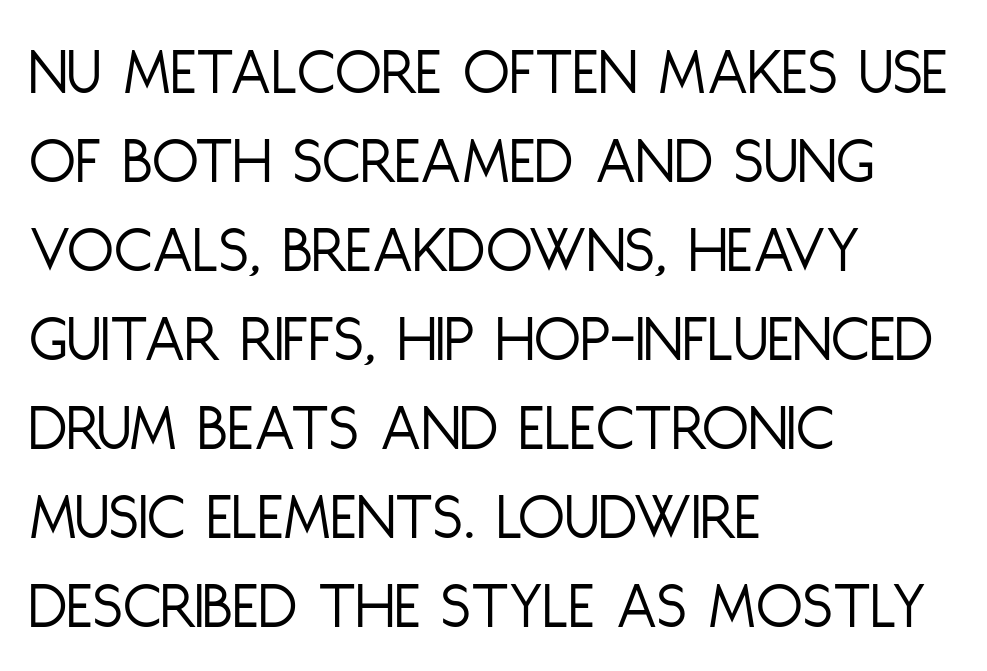
Vertical stems look standard width or narrower in stroke. A bare baseline throughout the passage. Casual observation: everything's shoved over to the left. How are the letters spaced? Ordinarily, with no added tracking.
